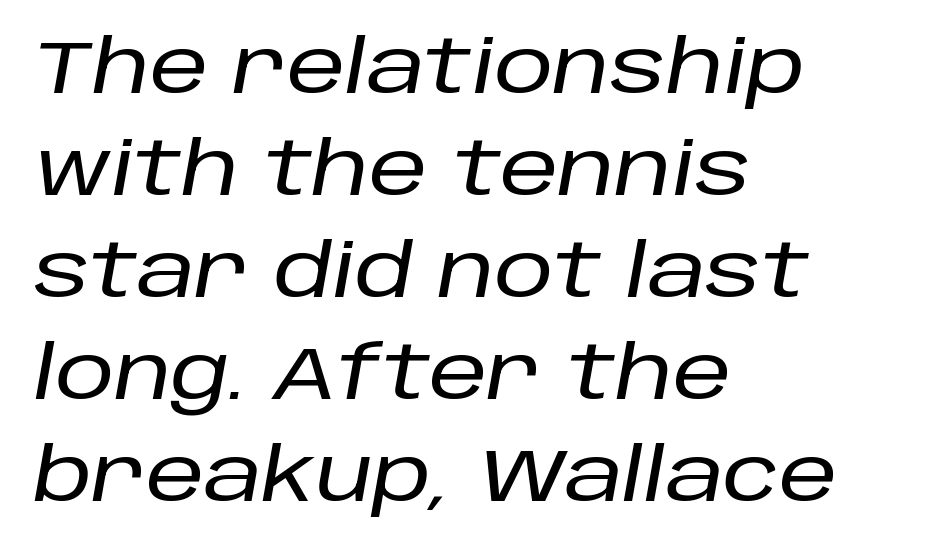
Decoration check: the copy has no underline. The setting favours the left margin, as ordinary paragraphs usually do. Summary of vertical rhythm: regular, with standard interline spacing. The letters advance in unequal steps, a hallmark of proportional type.
